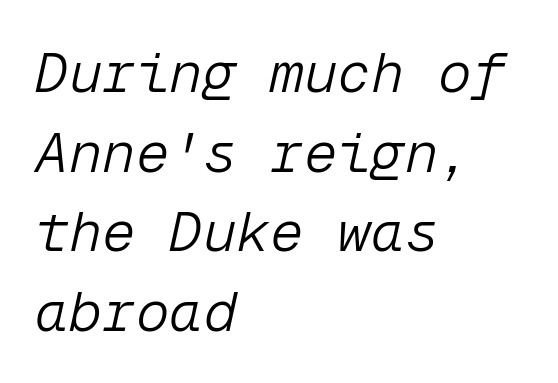
Italic: yes, the glyphs are oblique. No heavy texture on the line: the type isn't bold. Does the copy run flush right? No — it runs flush left. Monospaced: the letters line up in strict vertical columns. Default kerning and tracking; the words read as compact shapes. No word sits above an underline.
